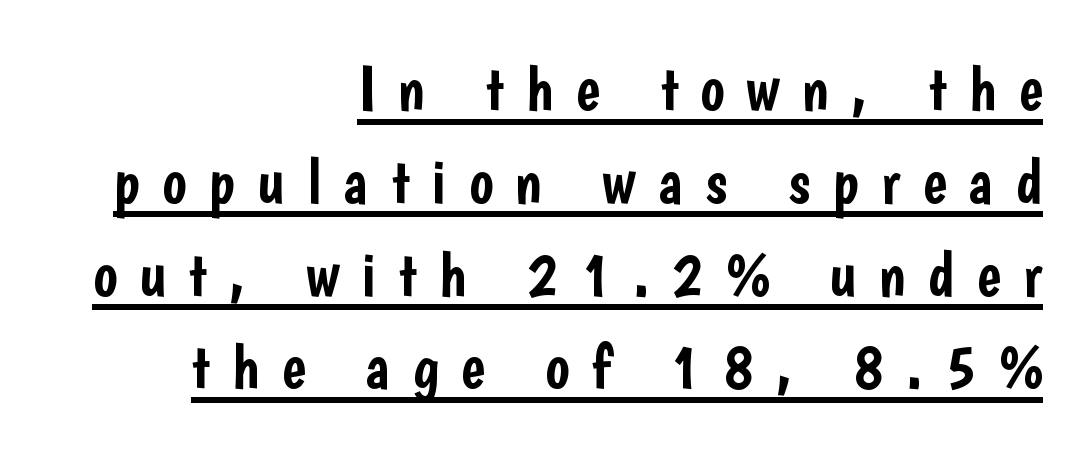
Horizontally, the lines are justified to the trailing edge only. This rendering features underlined lettering. Is this a fixed-width face? No — the glyphs have proportional, varying widths. The passage shown is typeset with a sans-serif family. Do the letters lean? They stand straight.
